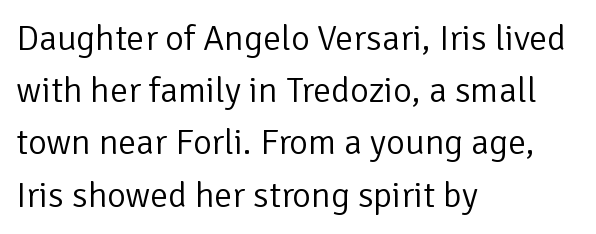
{"serif": "no", "italic": "no", "bold": "no", "weight": "light", "width": "normal", "stroke_contrast": "low", "x_height": "medium", "monospaced": "no", "underline": "no", "align": "left", "line_spacing": "normal", "line_spacing_ratio": 1.45, "letter_spacing": "normal", "letter_spacing_em": 0.0, "glyph_px": 36}
